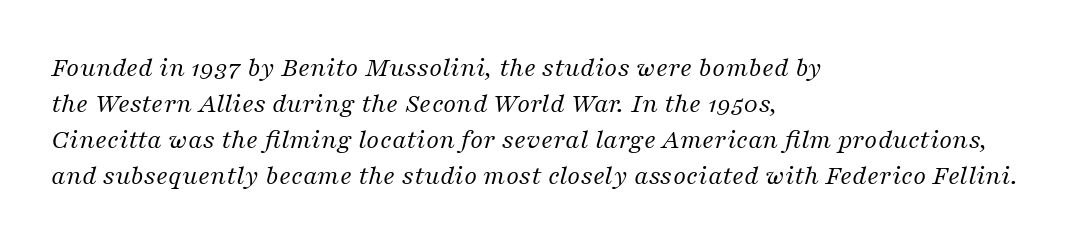
This sample keeps an unexceptional amount of space between lines. Italic: yes, the glyphs are oblique. Is this a fixed-width face? No — the glyphs have proportional, varying widths. The paragraph has a hard left edge and a soft right edge. Letter spacing: default. The passage shown is not underscored anywhere.
